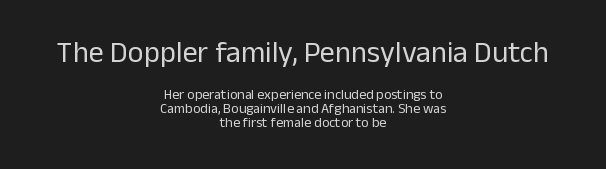
Q: Is the text bold? A: No.
Q: Is the text italic (slanted)? A: No, it is upright.
Q: Is the typeface a serif or a sans-serif typeface? A: Sans-serif.
Q: Is the text underlined? A: No.
Q: How is the paragraph aligned? A: Centered.
Q: Is the spacing between letters normal or unusually wide? A: Normal.
Q: Is the spacing between lines tight, normal or loose? A: Tight.
Q: Which block of text is set in a larger size, the first (top) or the second (bottom)? A: The first (top) one.
Q: Width (condensed, normal, or wide)? A: Normal.
Q: Stroke contrast? A: Low.
Q: x-height? A: Medium.
Q: Monospaced? A: No.
